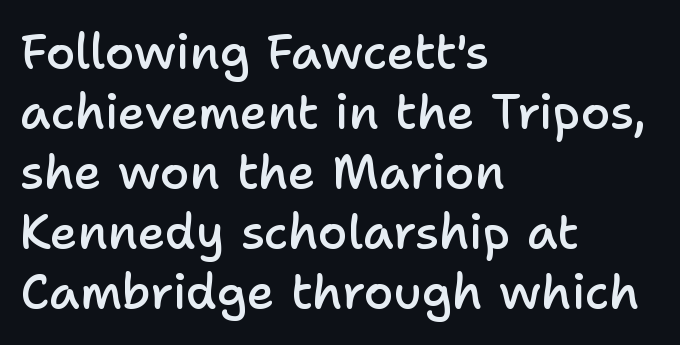
Q: Is the text bold? A: Semi-bold.
Q: Is the text italic (slanted)? A: No, it is upright.
Q: Is the typeface a serif or a sans-serif typeface? A: Sans-serif.
Q: Is the text underlined? A: No.
Q: How is the paragraph aligned? A: Left-aligned.
Q: Is the spacing between letters normal or unusually wide? A: Normal.
Q: Is the spacing between lines tight, normal or loose? A: Normal.
Q: Width (condensed, normal, or wide)? A: Normal.
Q: Stroke contrast? A: Low.
Q: x-height? A: Medium.
Q: Monospaced? A: No.
